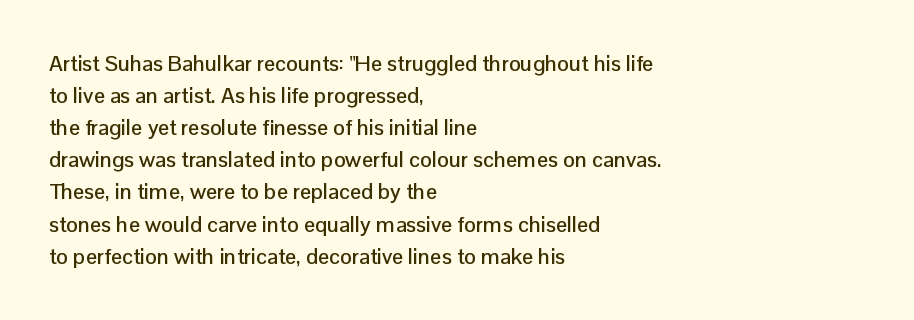
These lines were composed using upright roman letters. If you drew a ruler down the left edge, every line would touch it. In terms of leading, this rendering sits right in the middle. These lines keep a tight, regular rhythm from letter to letter. The glyphs are unaccompanied by any horizontal stroke below them.
